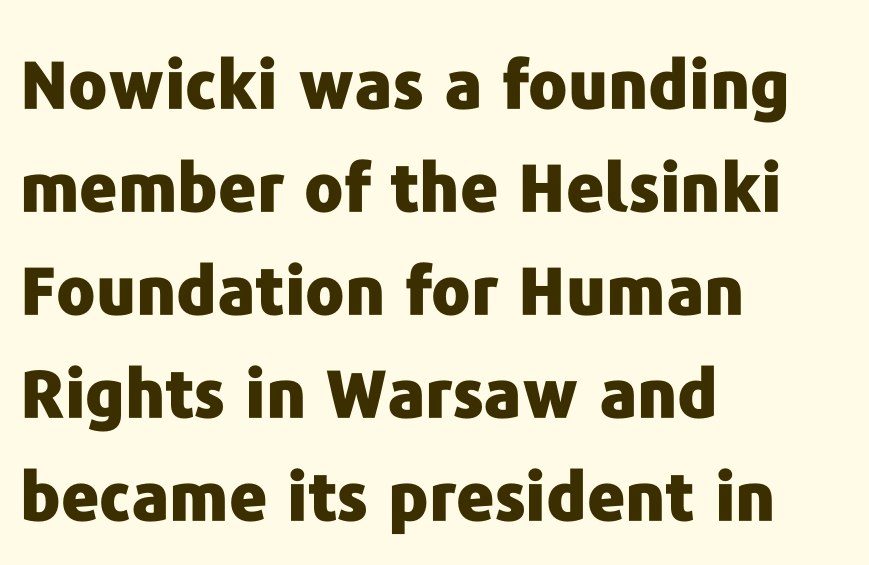
The image shows 66 px heavy sans-serif type, upright; set left-aligned, normal line spacing (1.56x), normal letter spacing, not underlined; low stroke contrast and a medium x-height.
